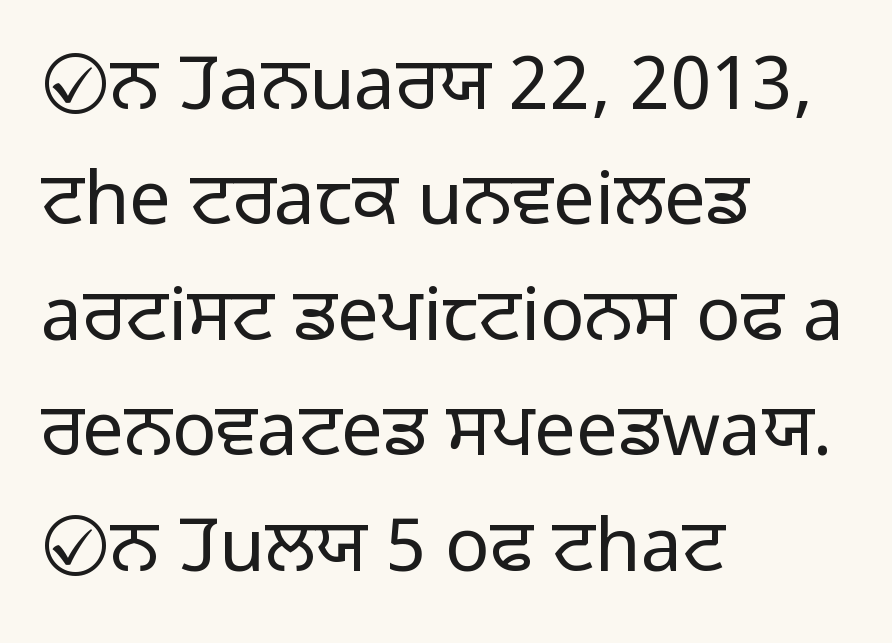
{"serif": "no", "italic": "no", "bold": "no", "weight": "light", "width": "normal", "stroke_contrast": "low", "x_height": "medium", "monospaced": "no", "underline": "no", "align": "left", "line_spacing": "normal", "line_spacing_ratio": 1.56, "letter_spacing": "normal", "letter_spacing_em": 0.0, "glyph_px": 74}
